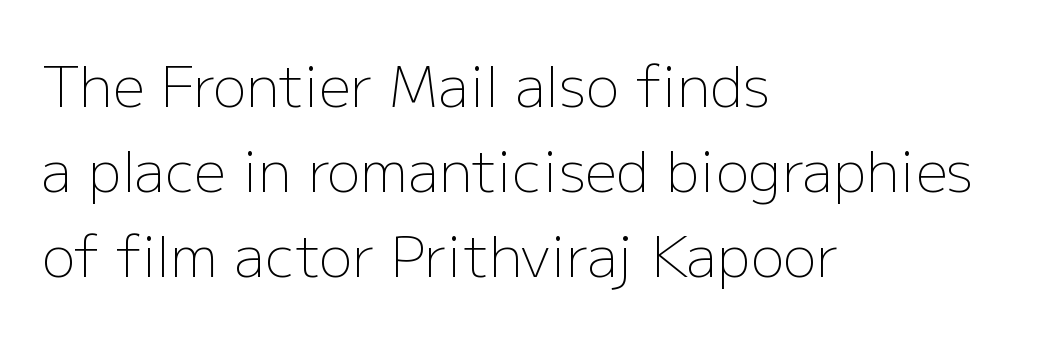
Each letter keeps its own natural width here, so spacing adapts to shape. Beneath every word, the page is bare. The vertical gap from one line to the next is medium. The paragraph has a hard left edge and a soft right edge. Nope, no serifs anywhere on these letters.
